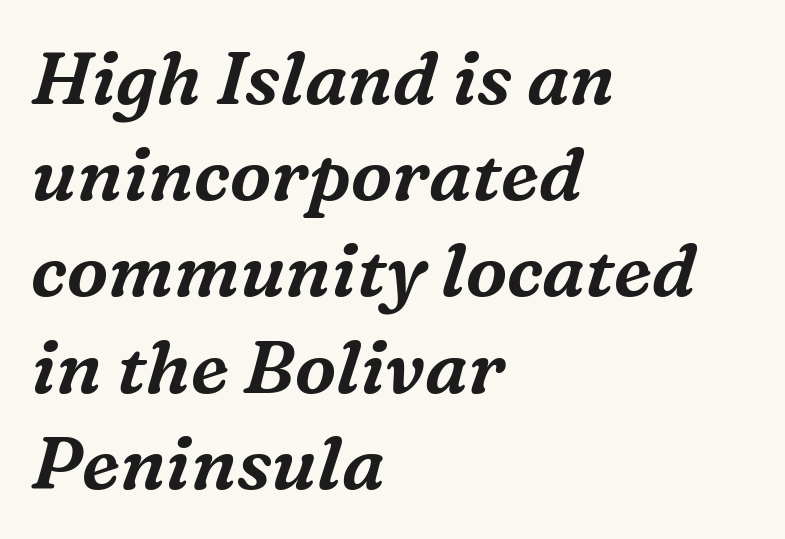
Rule under the text: the space is simply empty. Do the characters align in a grid? No, the font is proportional. The lettering tilts uniformly, giving the passage an italic look. A serif font was chosen for this passage. This block has exactly the height ordinary leading produces. Short note: letters normally spaced.
